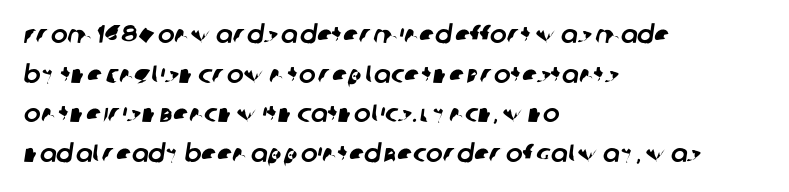
The image shows 25 px text type; set left-aligned, normal line spacing (1.59x), normal letter spacing, not underlined.
